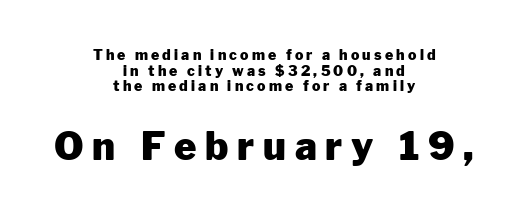
Q: Is the text bold? A: Yes.
Q: Is the text italic (slanted)? A: No, it is upright.
Q: Is the typeface a serif or a sans-serif typeface? A: Sans-serif.
Q: Is the text underlined? A: No.
Q: How is the paragraph aligned? A: Centered.
Q: Is the spacing between letters normal or unusually wide? A: Unusually wide.
Q: Is the spacing between lines tight, normal or loose? A: Tight.
Q: Which block of text is set in a larger size, the first (top) or the second (bottom)? A: The second (bottom) one.
Q: Width (condensed, normal, or wide)? A: Normal.
Q: Stroke contrast? A: Low.
Q: x-height? A: Medium.
Q: Monospaced? A: No.
